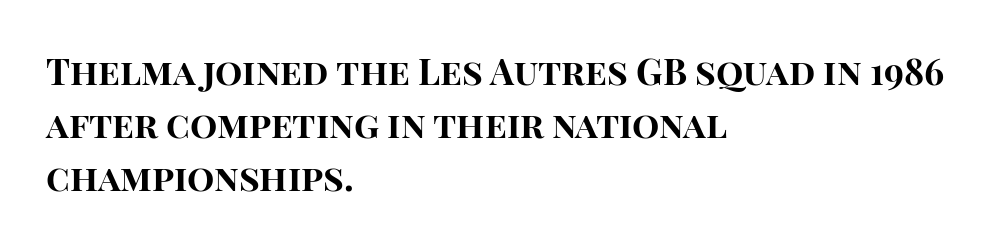
The image shows 36 px bold sans-serif type, upright; set left-aligned, normal line spacing (1.47x), normal letter spacing, not underlined; high stroke contrast and a large x-height.
